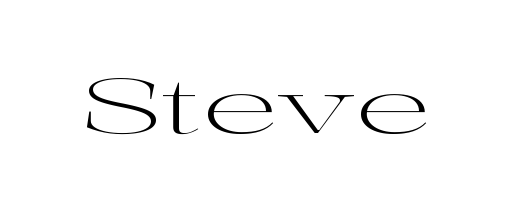
Q: Is the text bold? A: No.
Q: Is the text italic (slanted)? A: No, it is upright.
Q: Is the typeface a serif or a sans-serif typeface? A: Serif.
Q: Is the text underlined? A: No.
Q: Is the spacing between letters normal or unusually wide? A: Normal.
Q: Width (condensed, normal, or wide)? A: Wide.
Q: Stroke contrast? A: High.
Q: x-height? A: Medium.
Q: Monospaced? A: No.
